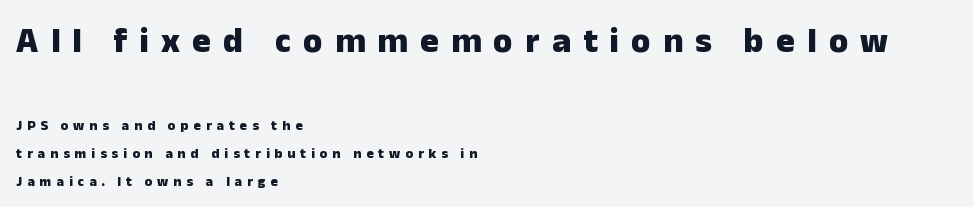
The paragraph has a hard left edge and a soft right edge. In terms of letterform style, serifs are entirely absent. The lines are spread far apart with generous leading. What stands out about the letter spacing? Its width — letters are far apart.
